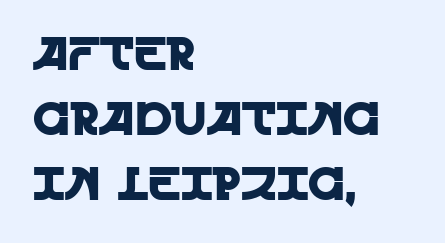
The image shows 47 px sans-serif type, upright; set left-aligned, normal line spacing (1.38x), normal letter spacing, not underlined; a large x-height.
